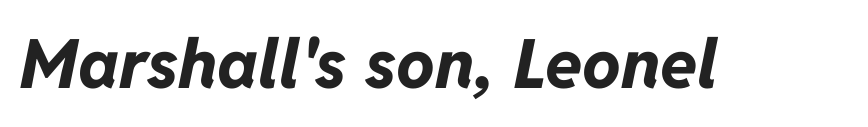
{"italic": "yes", "lean": "right", "slant_degrees": 11, "bold": "yes", "weight": "bold", "width": "normal", "stroke_contrast": "low", "x_height": "medium", "monospaced": "no", "underline": "no", "letter_spacing": "normal", "letter_spacing_em": 0.0, "glyph_px": 68}
